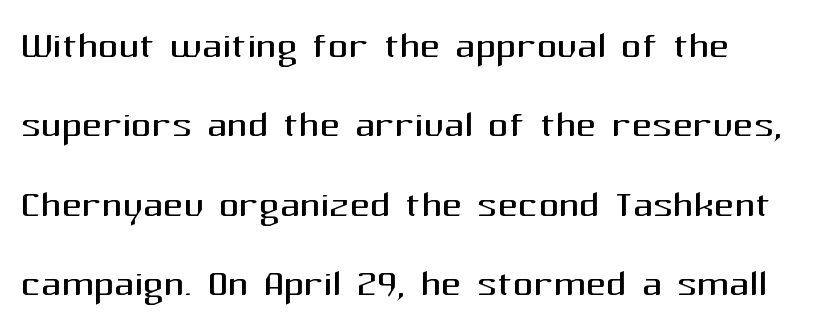
The image shows 50 px regular-weight sans-serif type, upright; set left-aligned, normal line spacing (1.59x), normal letter spacing, not underlined; medium stroke contrast and a medium x-height.
